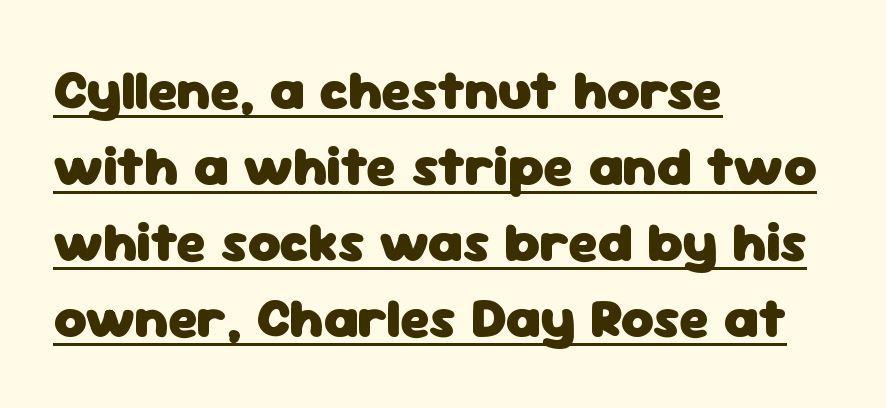
The image shows 56 px heavy sans-serif type, upright; set left-aligned, normal line spacing (1.36x), normal letter spacing, underlined; low stroke contrast and a medium x-height.
